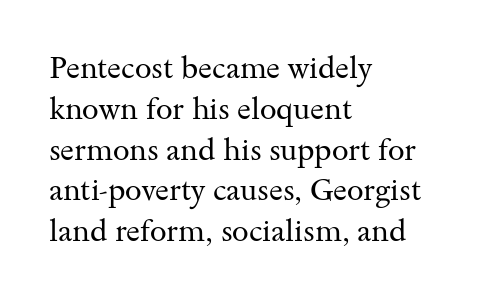
Regarding leading, the lines here are spaced in the standard way. Is this a fixed-width face? No — the glyphs have proportional, varying widths. The weight would be labelled regular, book, light, or lighter still. Default kerning and tracking; the words read as compact shapes. Is there any slant? The stems are plumb.
